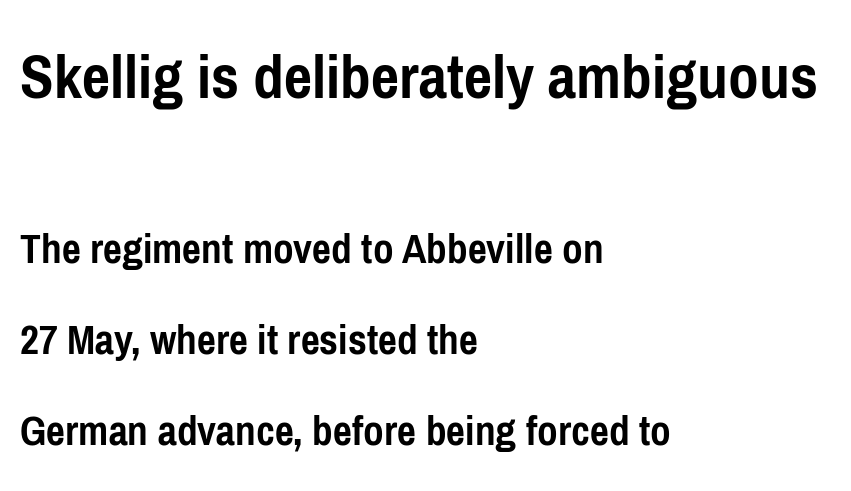
Which margin do the lines hug? The left one — the right edge is uneven. Emphasis by weight is at full strength: bold. The typeface chosen for these lines omits serifs. Summary of vertical rhythm: relaxed, with wide interline spacing. Look at the glyph heights: the upper group is clearly the bigger setting. Think of a printed novel: that variable character pitch is what you see here.
